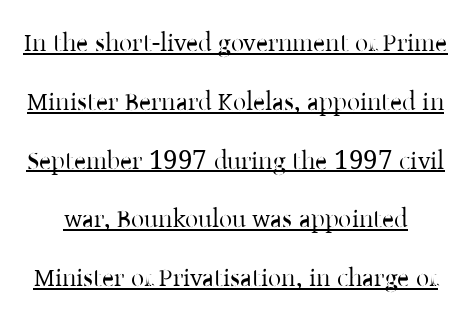
The image shows 26 px text type, upright; set loose line spacing (2.26x), normal letter spacing, underlined.
